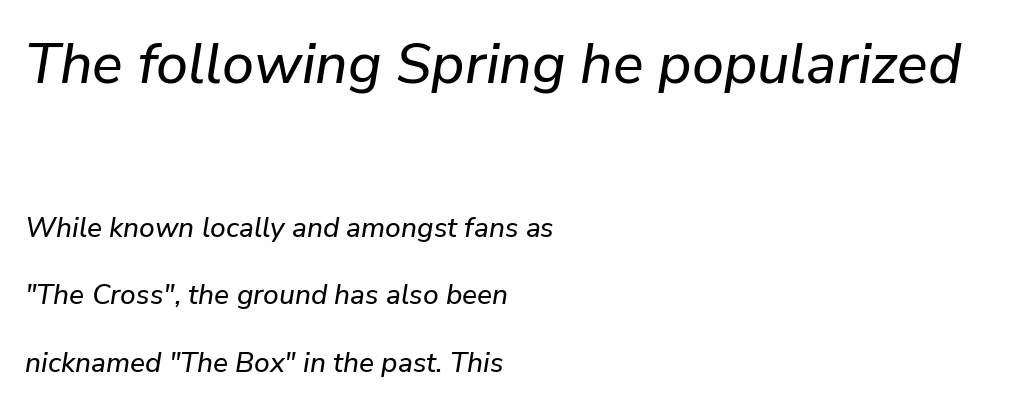
Q: Is the text italic (slanted)? A: Yes, it leans right by about 9 degrees.
Q: Is the text underlined? A: No.
Q: How is the paragraph aligned? A: Left-aligned.
Q: Is the spacing between letters normal or unusually wide? A: Normal.
Q: Is the spacing between lines tight, normal or loose? A: Loose.
Q: Which block of text is set in a larger size, the first (top) or the second (bottom)? A: The first (top) one.
Q: Width (condensed, normal, or wide)? A: Normal.
Q: Stroke contrast? A: Low.
Q: x-height? A: Medium.
Q: Monospaced? A: No.
